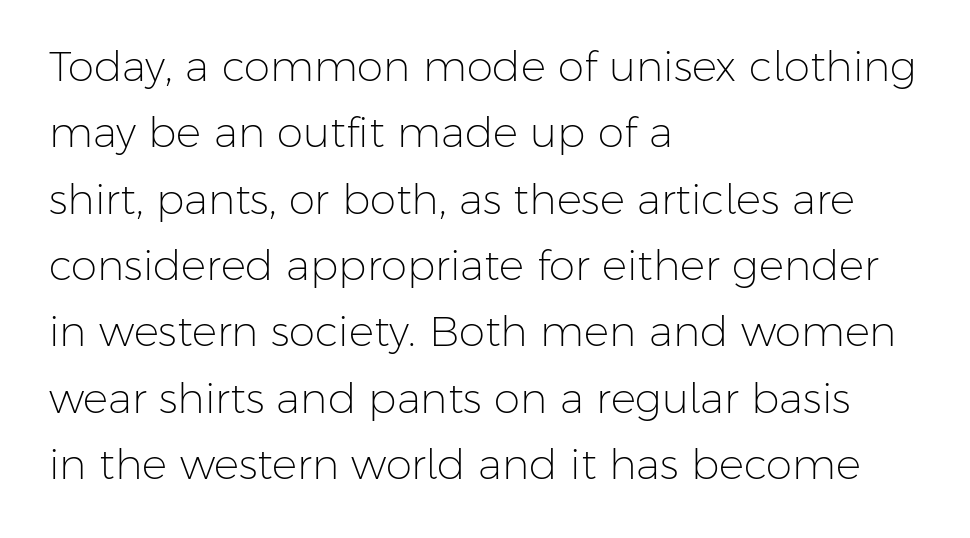
One glance says typical: line gaps are just what's usual. Typographically, this falls in the sans-serif category. No extra tracking has been applied to these lines. Underline: absent. Looks like regular typesetting: each glyph gets only the width it needs.
